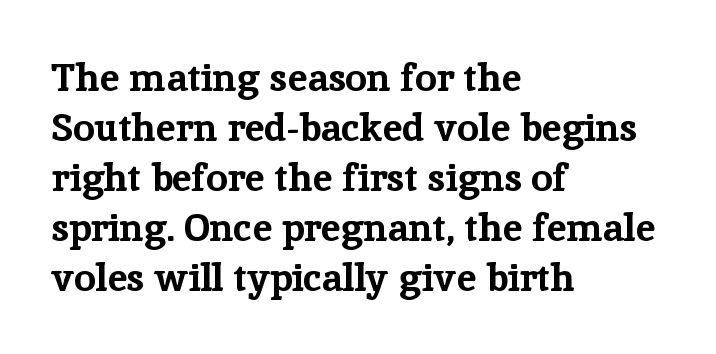
Q: Is the text bold? A: Yes.
Q: Is the text italic (slanted)? A: No, it is upright.
Q: Is the typeface a serif or a sans-serif typeface? A: Serif.
Q: Is the text underlined? A: No.
Q: How is the paragraph aligned? A: Left-aligned.
Q: Is the spacing between letters normal or unusually wide? A: Normal.
Q: Is the spacing between lines tight, normal or loose? A: Normal.
Q: Width (condensed, normal, or wide)? A: Normal.
Q: Stroke contrast? A: Low.
Q: x-height? A: Medium.
Q: Monospaced? A: No.
